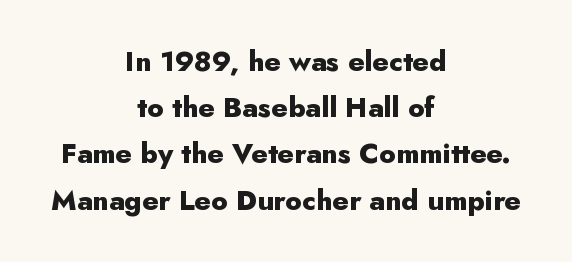
{"serif": "no", "italic": "no", "bold": "yes", "weight": "heavy", "width": "normal", "stroke_contrast": "low", "x_height": "small", "monospaced": "no", "underline": "no", "align": "center", "line_spacing": "normal", "line_spacing_ratio": 1.65, "letter_spacing": "normal", "letter_spacing_em": 0.0, "glyph_px": 28}
